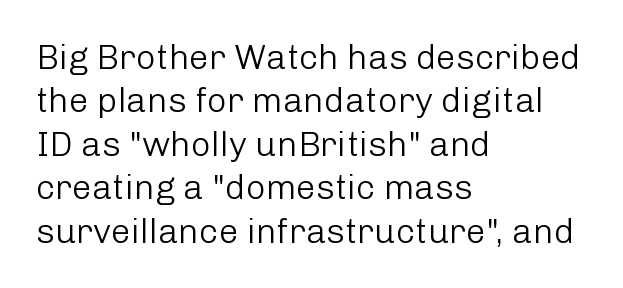
{"serif": "no", "italic": "no", "bold": "no", "weight": "light", "width": "normal", "stroke_contrast": "low", "x_height": "medium", "monospaced": "no", "underline": "no", "align": "left", "line_spacing_ratio": 1.24, "letter_spacing": "normal", "letter_spacing_em": 0.0, "glyph_px": 35}
